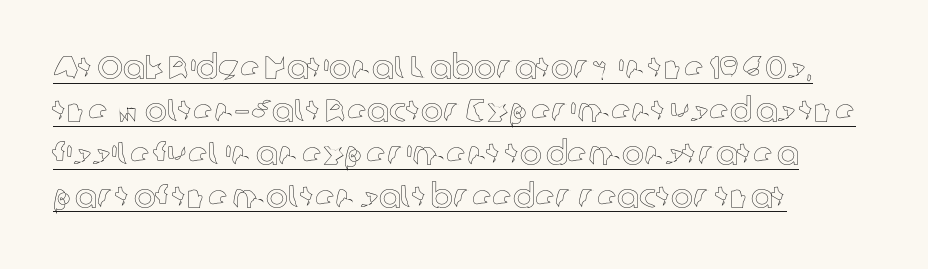
Each line starts at the same left margin while the right side varies. Posture: vertical. Here the designer chose a conventional face with non-uniform glyph widths. A typesetter would call this zero additional tracking.
